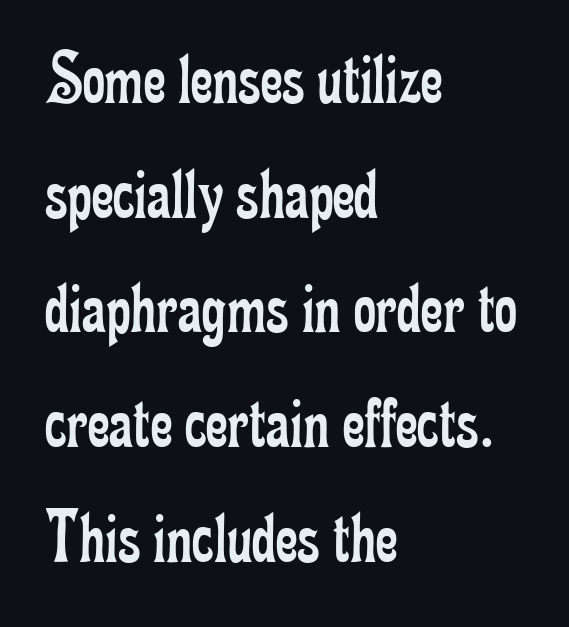
The image shows 77 px regular-weight, condensed serif type, upright; set left-aligned, normal line spacing (1.49x), normal letter spacing, not underlined; low stroke contrast and a small x-height.
